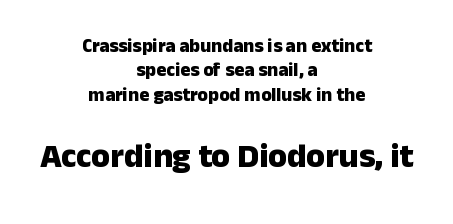
{"serif": "no", "italic": "no", "bold": "yes", "weight": "heavy", "width": "normal", "stroke_contrast": "low", "x_height": "medium", "monospaced": "no", "underline": "no", "align": "center", "line_spacing": "normal", "line_spacing_ratio": 1.28, "letter_spacing": "normal", "letter_spacing_em": 0.0, "larger_block": "second", "size_ratio": 1.79, "glyph_px": 34}
